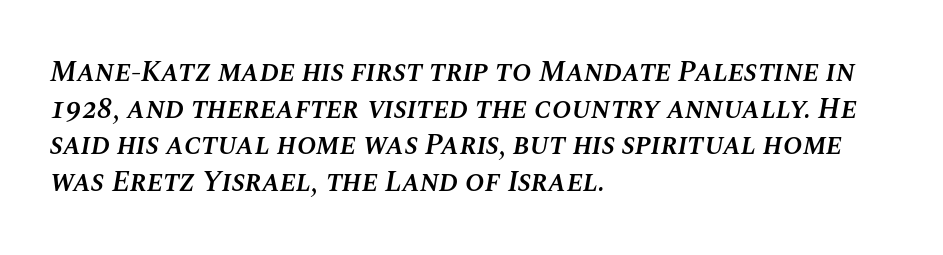
Honestly, there is no underline to notice here at all. This is moderately heavy type, rendered in semibold. What stands out about the letter spacing? Nothing — it is the standard amount. These lines are rendered in a variable-pitch font.
